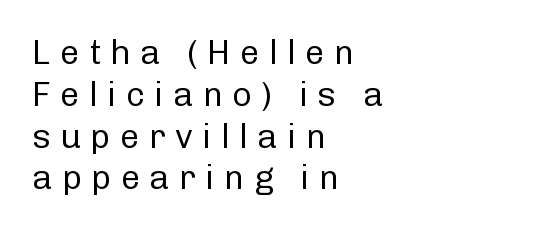
{"serif": "no", "italic": "no", "bold": "no", "weight": "regular", "width": "normal", "stroke_contrast": "low", "x_height": "medium", "monospaced": "no", "underline": "no", "align": "left", "line_spacing_ratio": 1.23, "letter_spacing": "wide", "letter_spacing_em": 0.28, "glyph_px": 34}
